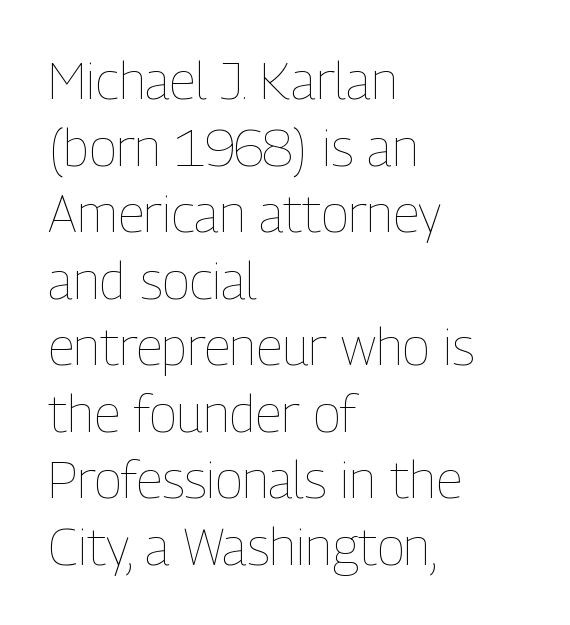
Which margin do the lines hug? The left one — the right edge is uneven. A typesetter would call this zero additional tracking. Ink coverage per letter is moderate at most. This sample has the flowing, uneven cadence of proportional lettering. The designer left line spacing at the default.
